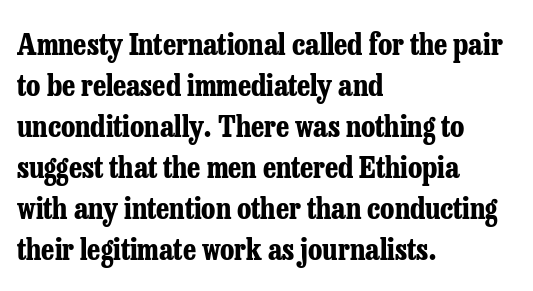
Q: Is the text bold? A: Yes.
Q: Is the text italic (slanted)? A: No, it is upright.
Q: Is the typeface a serif or a sans-serif typeface? A: Serif.
Q: Is the text underlined? A: No.
Q: How is the paragraph aligned? A: Left-aligned.
Q: Is the spacing between letters normal or unusually wide? A: Normal.
Q: Is the spacing between lines tight, normal or loose? A: Normal.
Q: Width (condensed, normal, or wide)? A: Condensed.
Q: Stroke contrast? A: Low.
Q: x-height? A: Medium.
Q: Monospaced? A: No.
